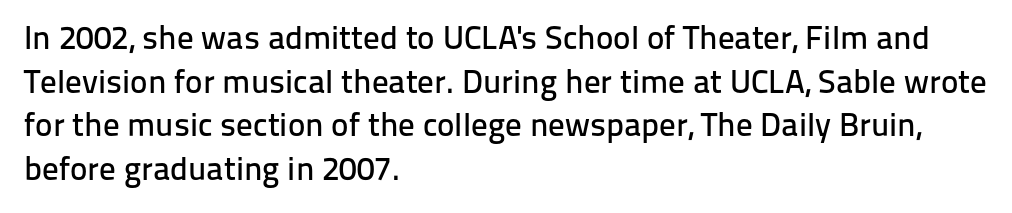
The passage shown is typed in a proportional face where columns would drift. Evenly set lines give the paragraph a standard silhouette. Where is the straight margin? On the left. This rendering features lettering with no underline. Posture: straight, roman, zero tilt.
